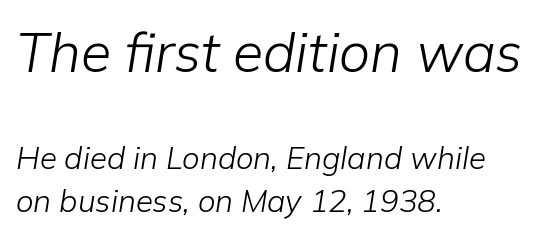
Q: Is the text bold? A: No.
Q: Is the text italic (slanted)? A: Yes, it leans right by about 9 degrees.
Q: Is the text underlined? A: No.
Q: How is the paragraph aligned? A: Left-aligned.
Q: Is the spacing between letters normal or unusually wide? A: Normal.
Q: Is the spacing between lines tight, normal or loose? A: Normal.
Q: Which block of text is set in a larger size, the first (top) or the second (bottom)? A: The first (top) one.
Q: Width (condensed, normal, or wide)? A: Normal.
Q: Stroke contrast? A: Low.
Q: x-height? A: Medium.
Q: Monospaced? A: No.
